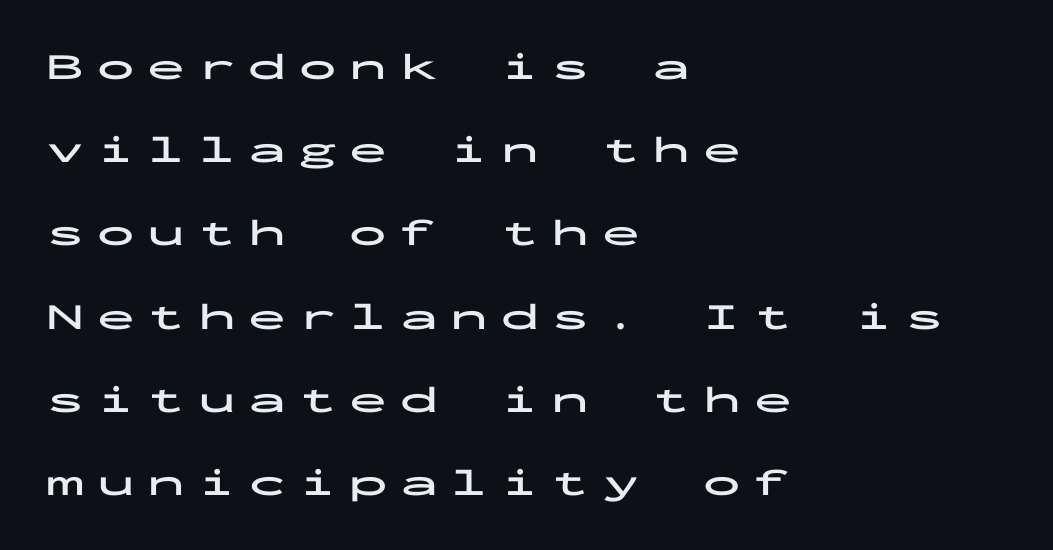
The rendering inserts visible extra space after every character. Letters rest on an invisible, unmarked baseline. Does the lettering tilt? It doesn't — this is upright. Does the copy run flush right? No — it runs flush left. You could count columns in this text — the font is strictly monospaced. Interline gaps are noticeably wide in this sample.
